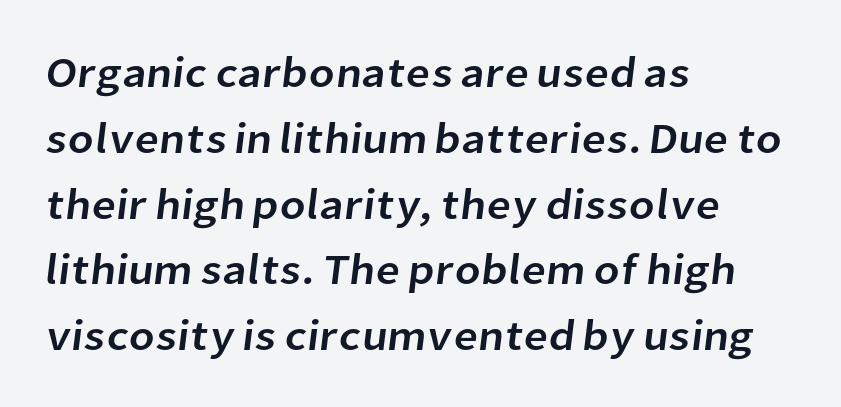
Q: Is the typeface a serif or a sans-serif typeface? A: Sans-serif.
Q: Is the text underlined? A: No.
Q: How is the paragraph aligned? A: Left-aligned.
Q: Is the spacing between letters normal or unusually wide? A: Normal.
Q: Is the spacing between lines tight, normal or loose? A: Normal.
Q: Width (condensed, normal, or wide)? A: Normal.
Q: Stroke contrast? A: Low.
Q: x-height? A: Medium.
Q: Monospaced? A: No.
